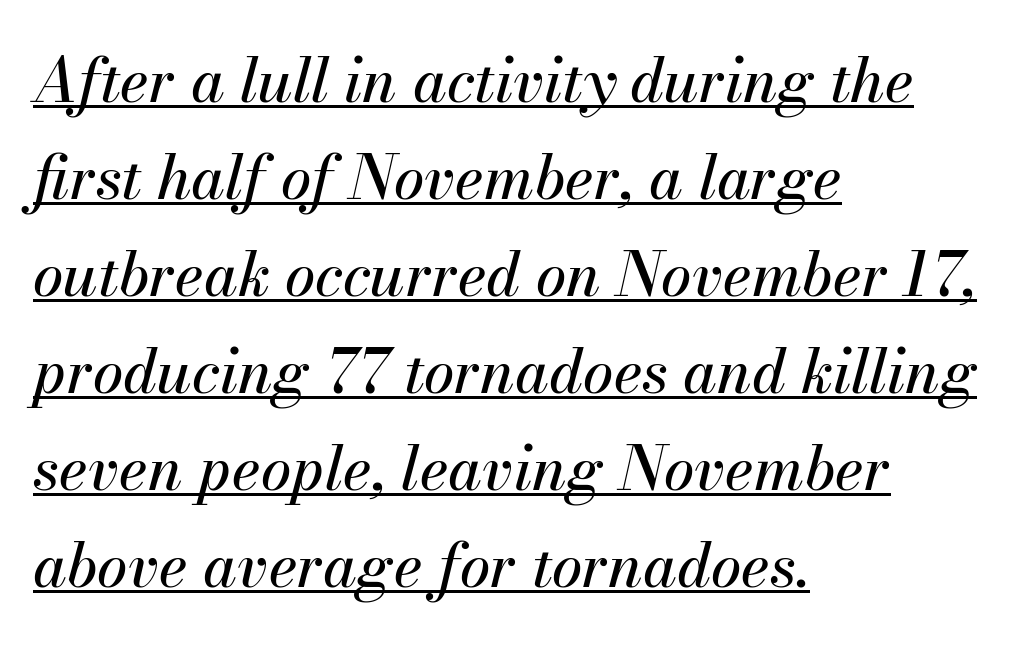
Q: Is the text italic (slanted)? A: Yes, it leans right by about 13 degrees.
Q: Is the text underlined? A: Yes.
Q: How is the paragraph aligned? A: Left-aligned.
Q: Is the spacing between letters normal or unusually wide? A: Normal.
Q: Is the spacing between lines tight, normal or loose? A: Normal.
Q: Width (condensed, normal, or wide)? A: Normal.
Q: Stroke contrast? A: Medium.
Q: x-height? A: Small.
Q: Monospaced? A: No.
